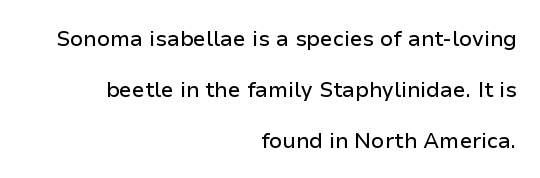
Q: Is the text italic (slanted)? A: No, it is upright.
Q: Is the text underlined? A: No.
Q: How is the paragraph aligned? A: Right-aligned.
Q: Is the spacing between letters normal or unusually wide? A: Normal.
Q: Is the spacing between lines tight, normal or loose? A: Loose.
